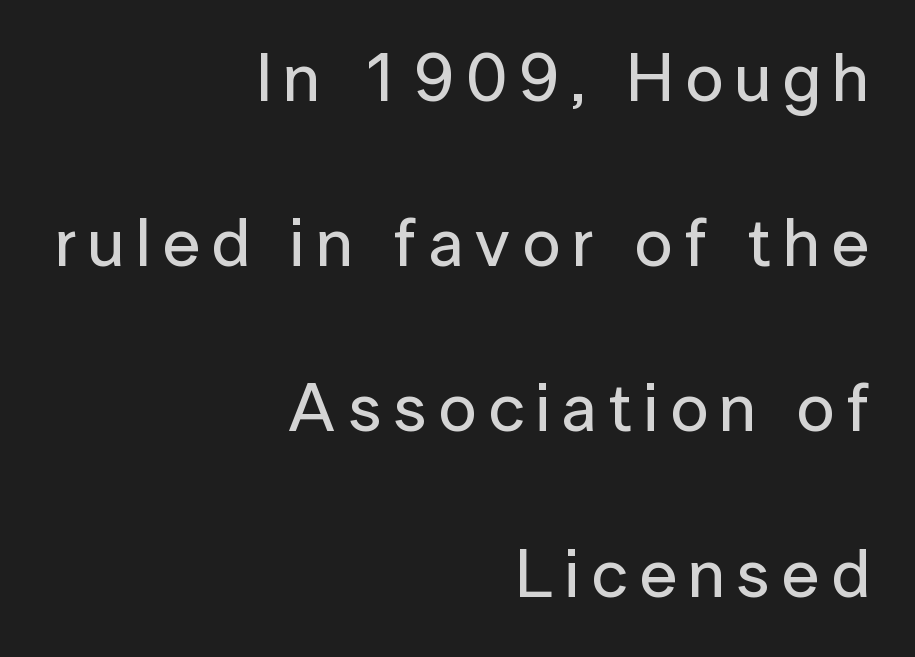
Q: Is the text italic (slanted)? A: No, it is upright.
Q: Is the typeface a serif or a sans-serif typeface? A: Sans-serif.
Q: Is the text underlined? A: No.
Q: How is the paragraph aligned? A: Right-aligned.
Q: Is the spacing between lines tight, normal or loose? A: Loose.
Q: Width (condensed, normal, or wide)? A: Normal.
Q: Stroke contrast? A: Low.
Q: x-height? A: Medium.
Q: Monospaced? A: No.
